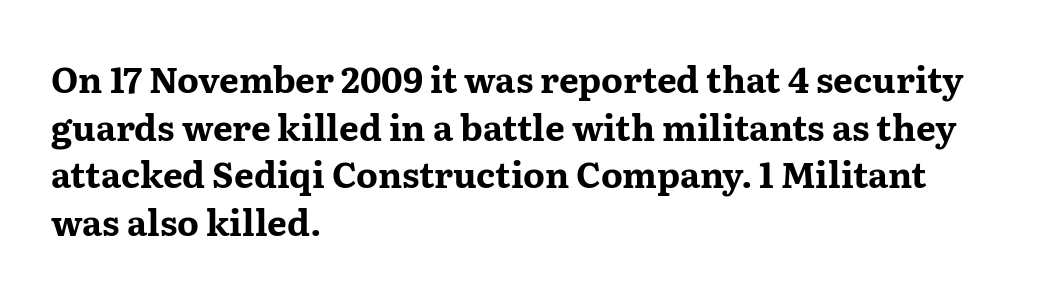
The rendering uses natural spacing where letterforms have individual widths. The face used here is rendered with its standard letterfit. Reading down the block, your eye returns to a fixed left position each line. A serif font was chosen for this passage.
